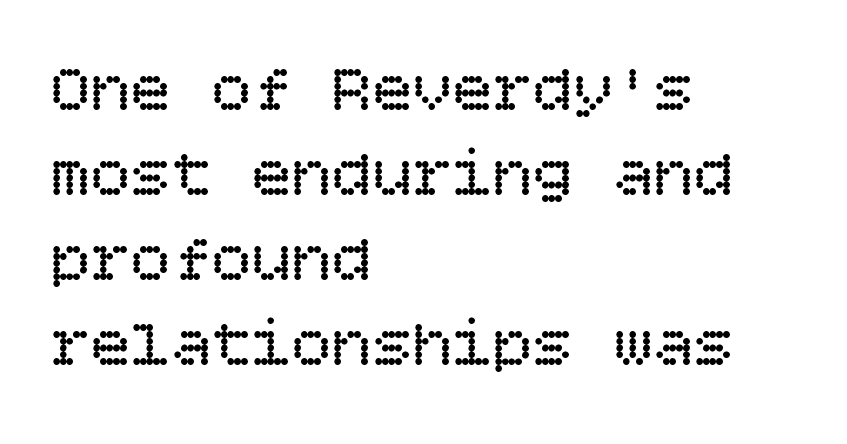
The image shows 67 px regular-weight type, upright; set left-aligned, normal line spacing (1.27x), normal letter spacing, not underlined; low stroke contrast and a large x-height.
